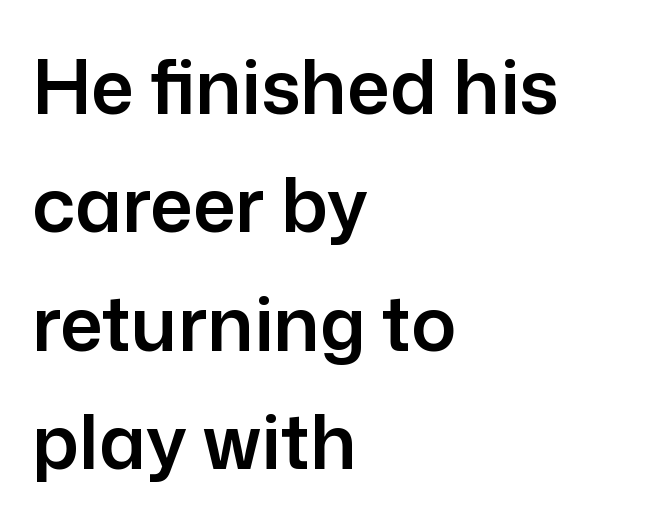
{"serif": "no", "italic": "no", "width": "normal", "stroke_contrast": "low", "x_height": "medium", "monospaced": "no", "underline": "no", "align": "left", "line_spacing": "normal", "line_spacing_ratio": 1.58, "letter_spacing": "normal", "letter_spacing_em": 0.0, "glyph_px": 75}
